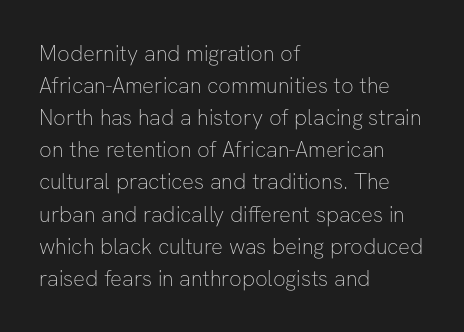
Weight: in the light-to-regular range. These lines keep a tight, regular rhythm from letter to letter. Any mark beneath the type? The region is blank. Left-aligned paragraph, ragged on the right. If you drew a line through each stem, it would be perfectly vertical. Honestly, the row spacing looks completely unremarkable.
